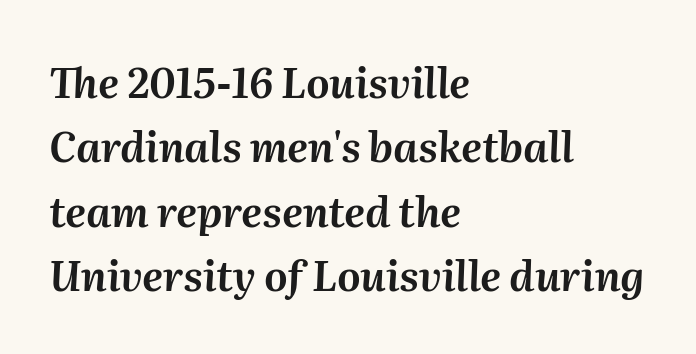
This sample keeps an unexceptional amount of space between lines. It's the slanting kind of type. Caption: multi-line text, flush left, ragged right. The words here are not underlined. The type is set solid horizontally, with unmodified tracking.
